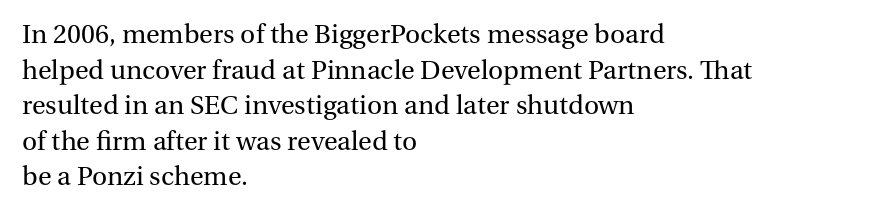
The image shows 28 px regular-weight serif type, upright; set left-aligned, normal line spacing (1.27x), normal letter spacing, not underlined; medium stroke contrast and a medium x-height.
